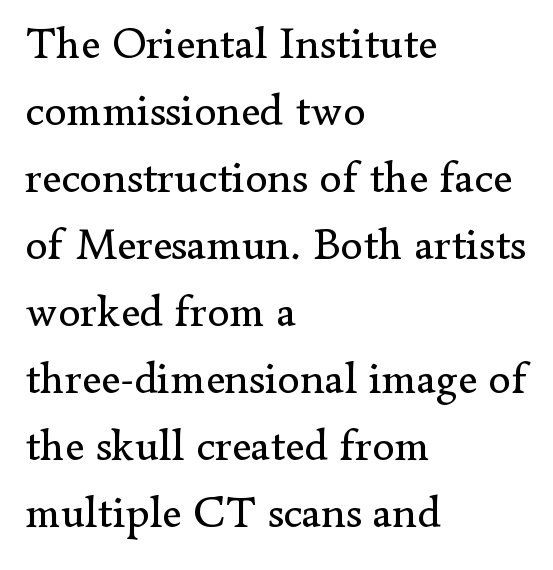
Glyph-to-glyph distance matches everyday printed text. Where is the straight margin? On the left. Stroke terminals: seriffed. Note the varied advance widths — an 'i' is clearly narrower than an 'm'. The vertical gap from one line to the next is medium. Do the letters lean? They stand straight.
